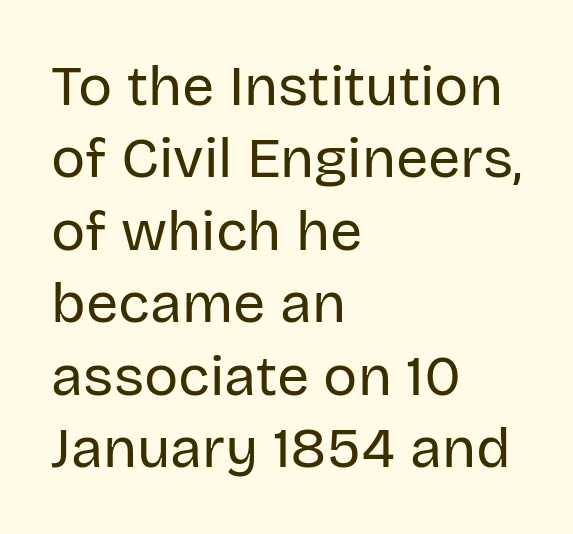
{"serif": "no", "italic": "no", "bold": "no", "weight": "regular", "width": "normal", "stroke_contrast": "low", "x_height": "large", "monospaced": "no", "underline": "no", "align": "left", "line_spacing": "normal", "line_spacing_ratio": 1.27, "letter_spacing": "normal", "letter_spacing_em": 0.0, "glyph_px": 57}
